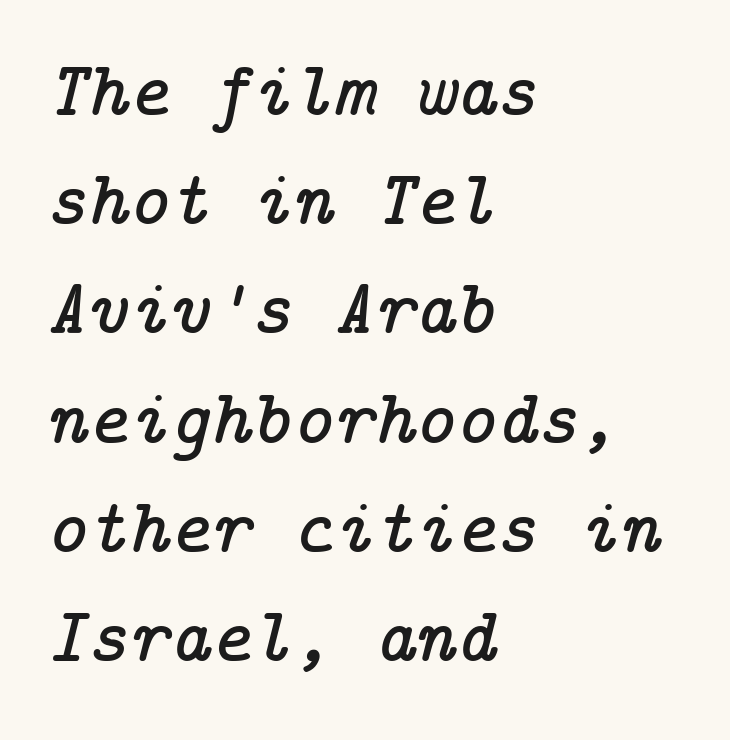
The image shows 78 px serif type, italic (leaning right); set left-aligned, normal line spacing (1.4x), normal letter spacing, not underlined; low stroke contrast and a medium x-height.
